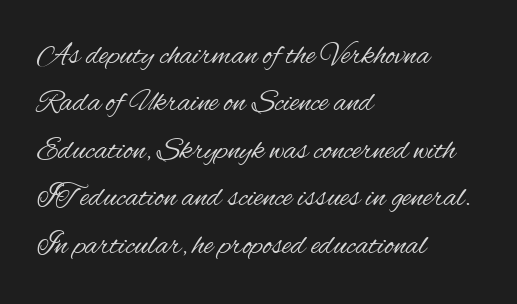
Q: Is the text bold? A: No.
Q: Is the text italic (slanted)? A: Yes.
Q: Is the typeface a serif or a sans-serif typeface? A: Sans-serif.
Q: Is the text underlined? A: No.
Q: How is the paragraph aligned? A: Left-aligned.
Q: Is the spacing between letters normal or unusually wide? A: Normal.
Q: Is the spacing between lines tight, normal or loose? A: Normal.
Q: Width (condensed, normal, or wide)? A: Condensed.
Q: Stroke contrast? A: Medium.
Q: x-height? A: Small.
Q: Monospaced? A: No.
